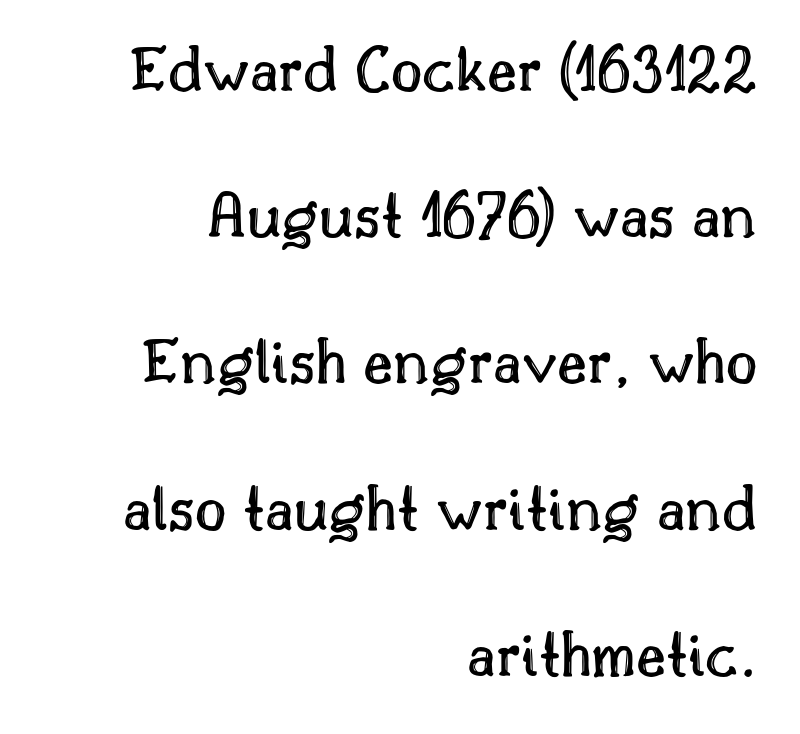
The image shows 68 px text type, upright; set right-aligned, loose line spacing (2.15x), normal letter spacing, not underlined; a small x-height.
